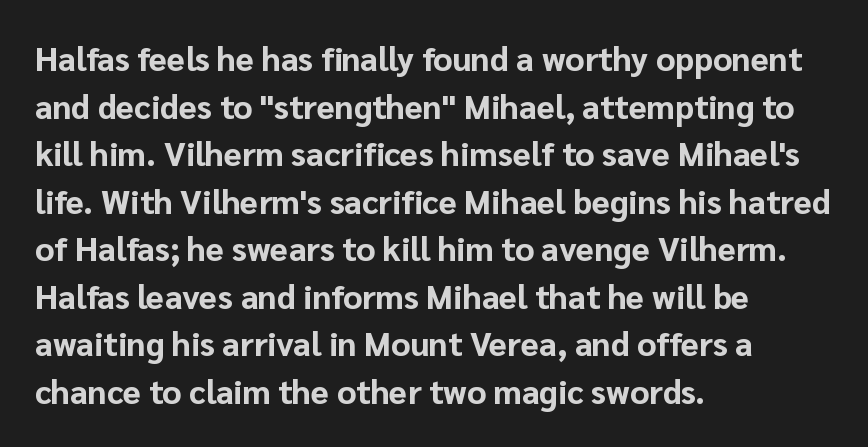
{"serif": "no", "italic": "no", "bold": "yes", "weight": "bold", "width": "normal", "stroke_contrast": "low", "x_height": "medium", "monospaced": "no", "underline": "no", "align": "left", "line_spacing": "normal", "line_spacing_ratio": 1.44, "letter_spacing": "normal", "letter_spacing_em": 0.0, "glyph_px": 33}
